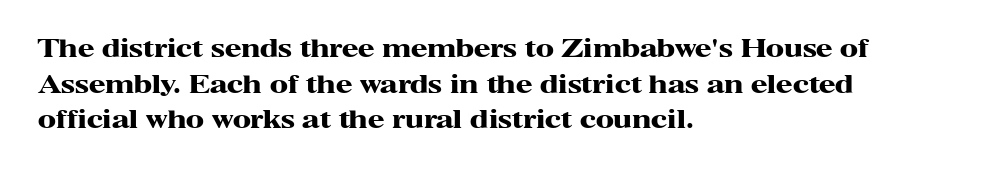
Its strokes are broad and dark, the hallmark of bold type. Short and long lines alike share a common starting point at left. Reading down the column, the eye jumps a familiar distance to each next line. Bare-footed words on every line.
